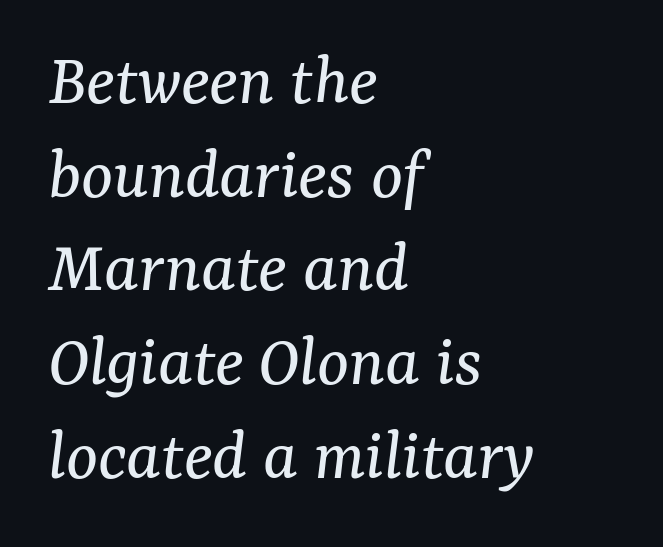
The image shows 75 px regular-weight serif type, italic (leaning right); set left-aligned, normal line spacing (1.25x), normal letter spacing, not underlined; medium stroke contrast and a medium x-height.
